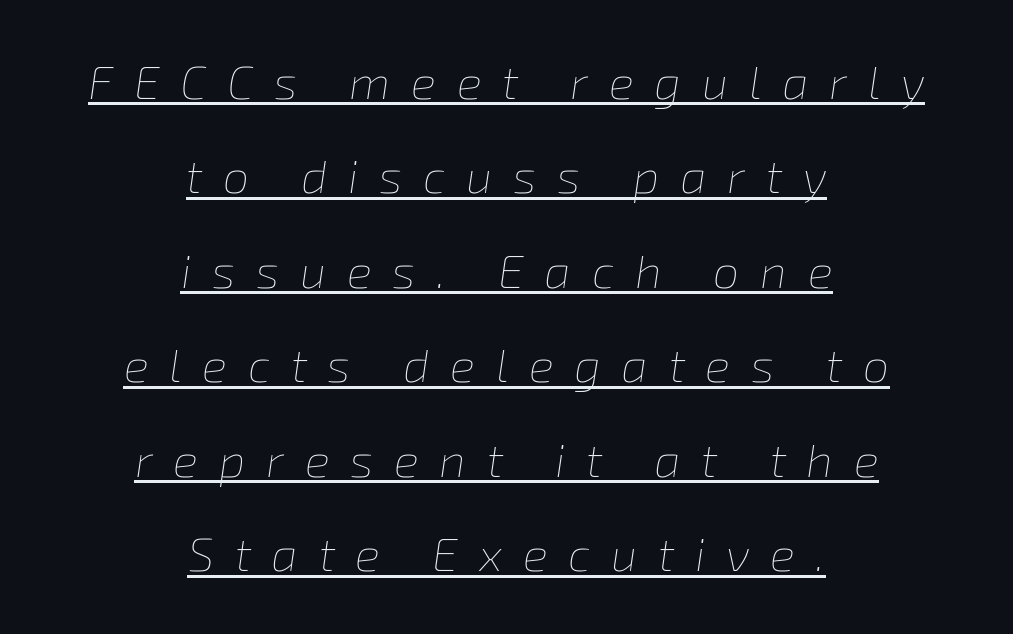
The image shows 47 px thin type, italic (leaning right); set centered, loose line spacing (2.01x), unusually wide letter spacing (+0.44 em), underlined; low stroke contrast and a medium x-height.
